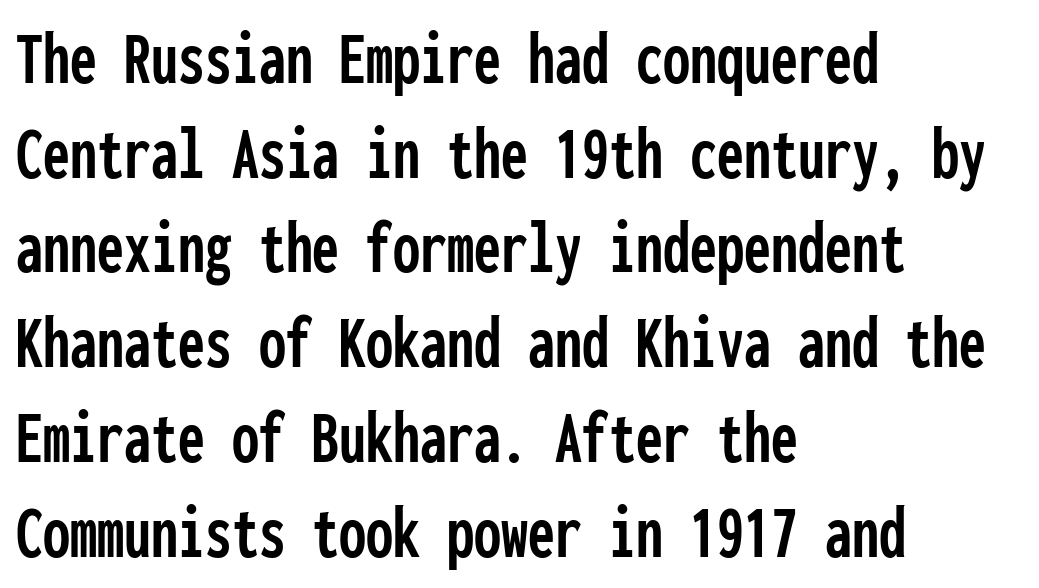
The image shows 77 px condensed sans-serif type, upright, monospaced; set left-aligned, line spacing 1.23x, normal letter spacing, not underlined; low stroke contrast and a medium x-height.
